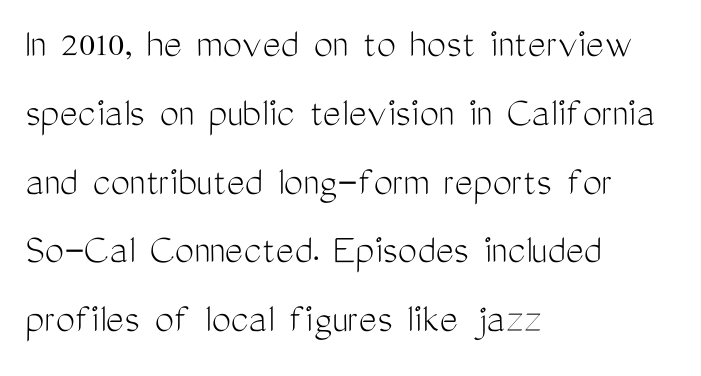
The image shows 43 px light, condensed sans-serif type, upright; set left-aligned, normal line spacing (1.6x), normal letter spacing, not underlined; medium stroke contrast and a medium x-height.
